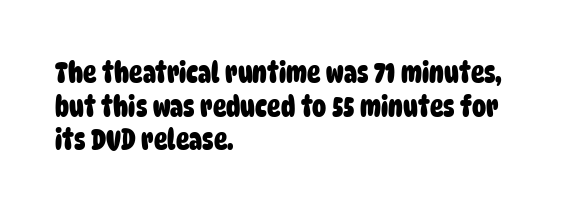
The image shows 28 px heavy, condensed sans-serif type; set left-aligned, line spacing 1.2x, normal letter spacing, not underlined; low stroke contrast and a large x-height.
